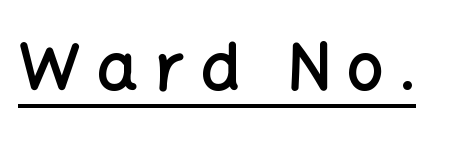
Q: Is the text bold? A: Semi-bold.
Q: Is the text italic (slanted)? A: No, it is upright.
Q: Is the typeface a serif or a sans-serif typeface? A: Sans-serif.
Q: Is the text underlined? A: Yes.
Q: Is the spacing between letters normal or unusually wide? A: Unusually wide.
Q: Width (condensed, normal, or wide)? A: Normal.
Q: Stroke contrast? A: Low.
Q: x-height? A: Medium.
Q: Monospaced? A: No.
